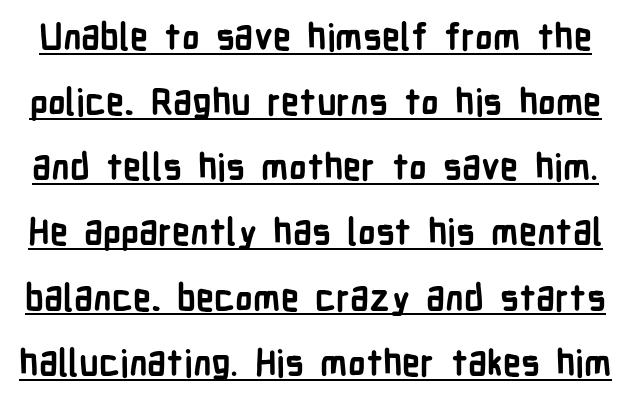
{"serif": "no", "italic": "no", "bold": "yes", "weight": "semibold", "width": "condensed", "stroke_contrast": "low", "x_height": "medium", "monospaced": "no", "underline": "yes", "line_spacing_ratio": 1.81, "letter_spacing": "normal", "letter_spacing_em": 0.0, "glyph_px": 36}
